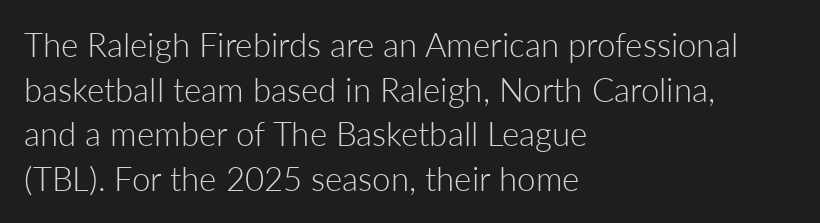
The image shows 33 px light sans-serif type, upright; set left-aligned, normal line spacing (1.35x), normal letter spacing, not underlined; low stroke contrast and a medium x-height.
